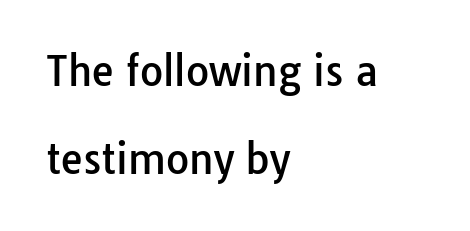
{"serif": "no", "italic": "no", "width": "normal", "stroke_contrast": "low", "x_height": "medium", "monospaced": "no", "underline": "no", "align": "left", "line_spacing": "loose", "line_spacing_ratio": 2.19, "letter_spacing": "normal", "letter_spacing_em": 0.0, "glyph_px": 40}
